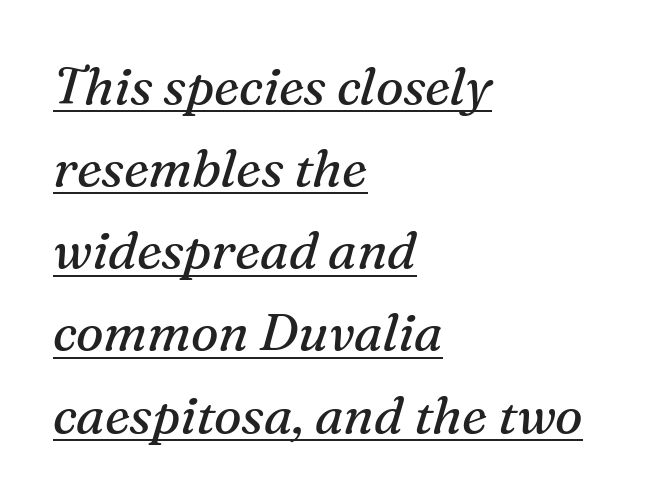
Q: Is the text bold? A: No.
Q: Is the text italic (slanted)? A: Yes, it leans right by about 16 degrees.
Q: Is the typeface a serif or a sans-serif typeface? A: Serif.
Q: Is the text underlined? A: Yes.
Q: How is the paragraph aligned? A: Left-aligned.
Q: Is the spacing between letters normal or unusually wide? A: Normal.
Q: Is the spacing between lines tight, normal or loose? A: Normal.
Q: Width (condensed, normal, or wide)? A: Normal.
Q: Stroke contrast? A: Medium.
Q: x-height? A: Medium.
Q: Monospaced? A: No.
